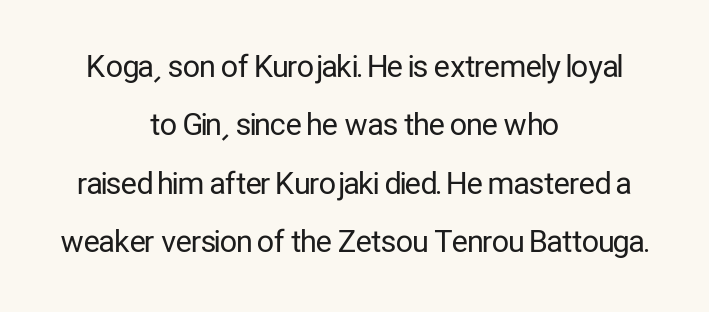
A typesetter would mark this as roman, not italic. Reading down the column, the eye jumps a long way to each next line. Standard letterfit; no display-style spreading of the glyphs. Stems and bowls with no extra thickness — not bold.
